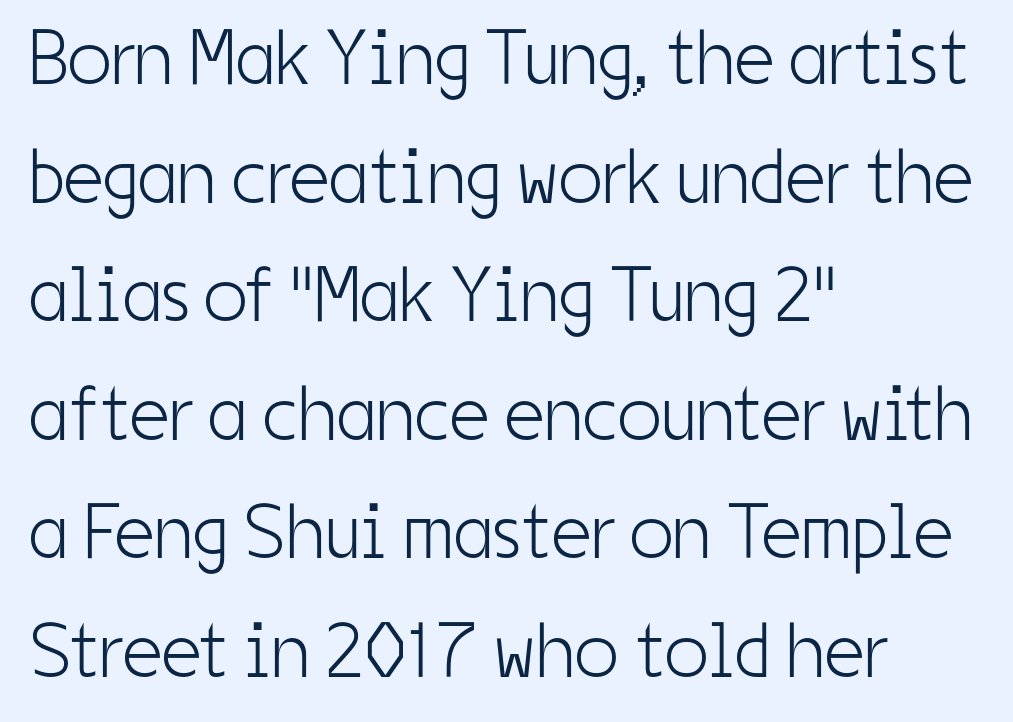
{"serif": "no", "italic": "no", "bold": "no", "weight": "light", "width": "condensed", "stroke_contrast": "low", "x_height": "medium", "monospaced": "no", "underline": "no", "align": "left", "line_spacing": "normal", "line_spacing_ratio": 1.52, "letter_spacing": "normal", "letter_spacing_em": 0.0, "glyph_px": 78}
